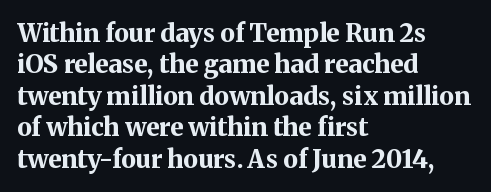
{"italic": "no", "bold": "yes", "underline": "no", "align": "left", "line_spacing": "normal", "line_spacing_ratio": 1.26, "letter_spacing": "normal", "letter_spacing_em": 0.0, "glyph_px": 25}
